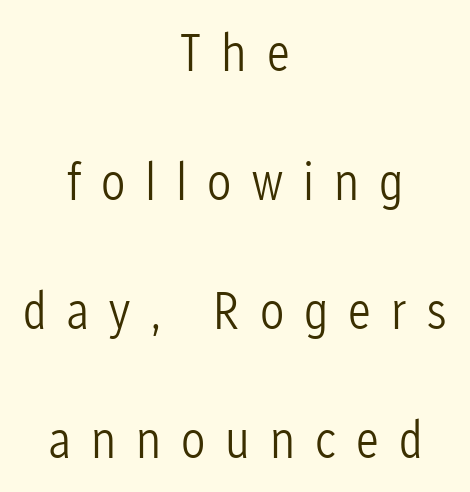
Q: Is the text bold? A: No.
Q: Is the text italic (slanted)? A: No, it is upright.
Q: Is the typeface a serif or a sans-serif typeface? A: Sans-serif.
Q: Is the text underlined? A: No.
Q: How is the paragraph aligned? A: Centered.
Q: Is the spacing between letters normal or unusually wide? A: Unusually wide.
Q: Is the spacing between lines tight, normal or loose? A: Loose.
Q: Width (condensed, normal, or wide)? A: Condensed.
Q: Stroke contrast? A: Low.
Q: x-height? A: Medium.
Q: Monospaced? A: No.
